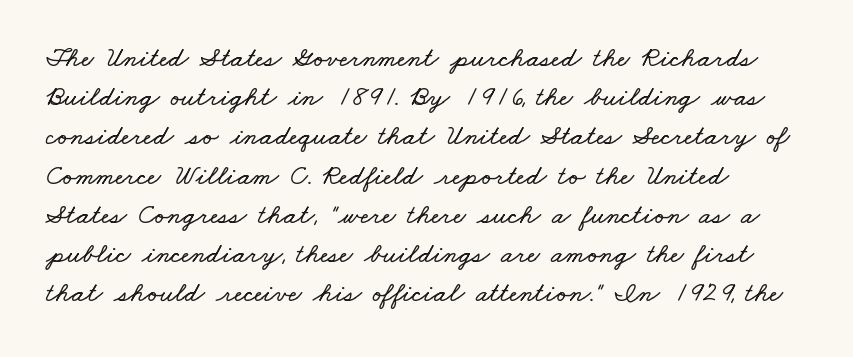
The face used here is proportionally spaced, like ordinary book or web type. The gaps between neighbouring characters are ordinary and unremarkable. Just letters on the line, the space beneath them empty. Summary of vertical rhythm: regular, with standard interline spacing.
